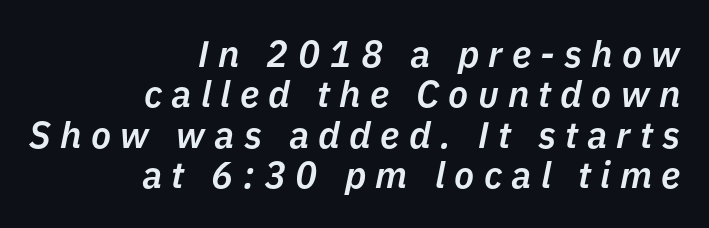
Q: Is the text bold? A: Semi-bold.
Q: Is the text italic (slanted)? A: Yes, it leans right by about 11 degrees.
Q: Is the text underlined? A: No.
Q: How is the paragraph aligned? A: Right-aligned.
Q: Is the spacing between letters normal or unusually wide? A: Unusually wide.
Q: Is the spacing between lines tight, normal or loose? A: Tight.
Q: Width (condensed, normal, or wide)? A: Normal.
Q: Stroke contrast? A: Low.
Q: x-height? A: Medium.
Q: Monospaced? A: No.
